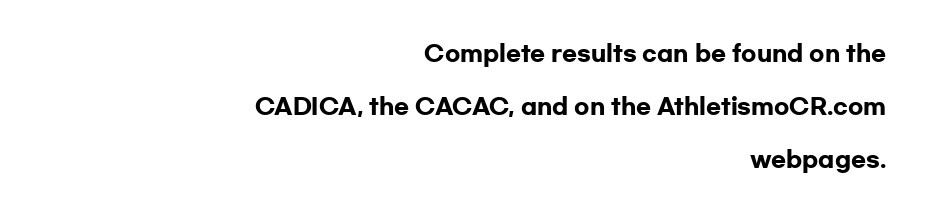
{"italic": "no", "bold": "yes", "underline": "no", "align": "right", "line_spacing": "loose", "line_spacing_ratio": 2.4, "letter_spacing": "normal", "letter_spacing_em": 0.0, "glyph_px": 22}
